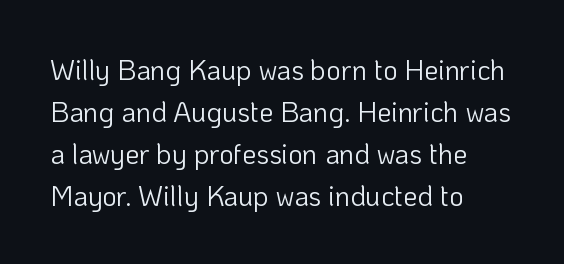
The image shows 28 px light sans-serif type, upright; set left-aligned, normal line spacing (1.5x), normal letter spacing, not underlined; low stroke contrast and a medium x-height.
